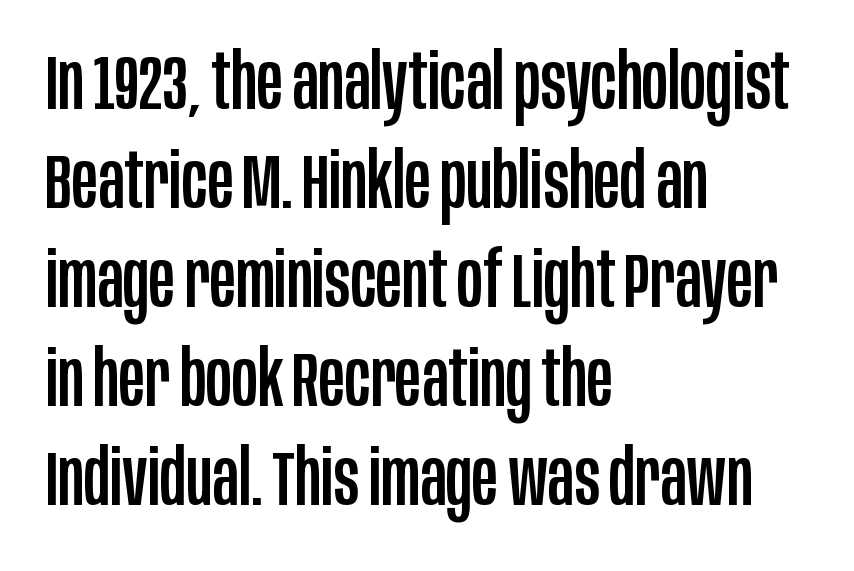
The image shows 78 px condensed sans-serif type, upright; set left-aligned, normal line spacing (1.27x), normal letter spacing, not underlined; low stroke contrast and a large x-height.
